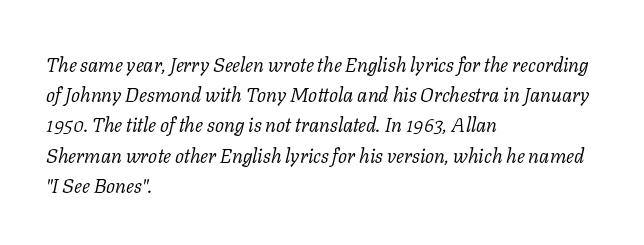
{"italic": "yes", "lean": "right", "slant_degrees": 11, "bold": "no", "underline": "no", "align": "left", "line_spacing": "normal", "line_spacing_ratio": 1.51, "letter_spacing": "normal", "letter_spacing_em": 0.0, "glyph_px": 20}
